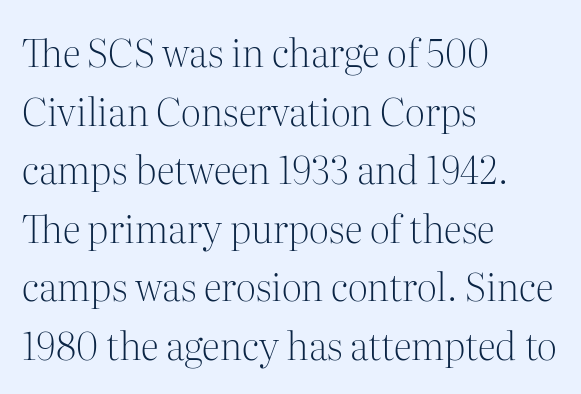
The image shows 38 px light serif type, upright; set left-aligned, normal line spacing (1.54x), normal letter spacing, not underlined; medium stroke contrast and a medium x-height.
